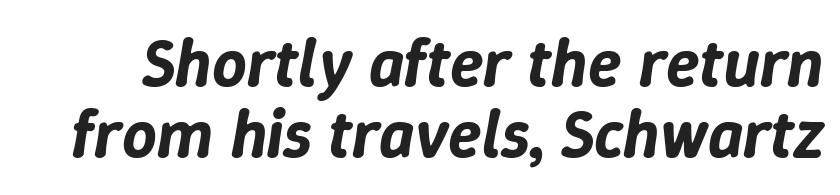
{"italic": "yes", "lean": "right", "slant_degrees": 9, "width": "normal", "stroke_contrast": "low", "x_height": "medium", "monospaced": "no", "underline": "no", "line_spacing": "tight", "line_spacing_ratio": 1.04, "letter_spacing": "normal", "letter_spacing_em": 0.0, "glyph_px": 68}
